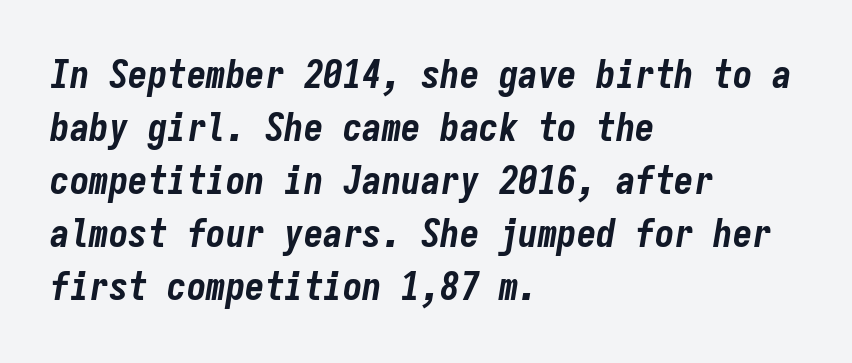
{"italic": "yes", "lean": "right", "slant_degrees": 9, "bold": "yes", "weight": "bold", "width": "condensed", "stroke_contrast": "low", "x_height": "medium", "monospaced": "yes", "underline": "no", "align": "left", "line_spacing": "normal", "line_spacing_ratio": 1.36, "letter_spacing": "normal", "letter_spacing_em": 0.0, "glyph_px": 39}
